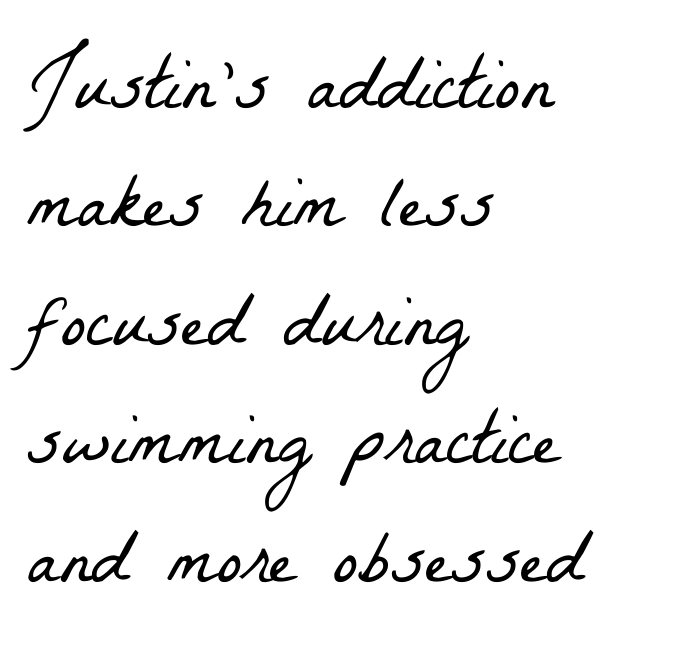
These lines are set flush left with a ragged right edge. The vertical gap from one line to the next is medium. A clean baseline with only descenders dipping below it. The strokes are not fattened; the text isn't bold.
